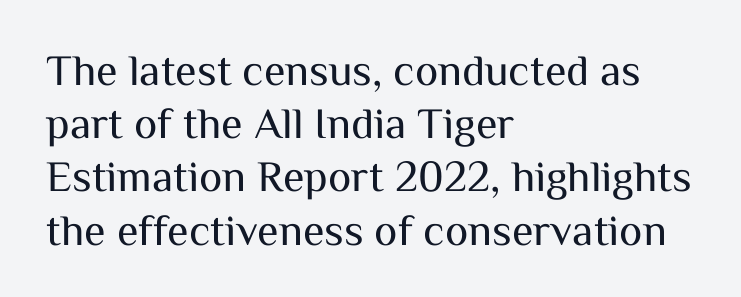
Q: Is the text bold? A: No.
Q: Is the text italic (slanted)? A: No, it is upright.
Q: Is the typeface a serif or a sans-serif typeface? A: Sans-serif.
Q: Is the text underlined? A: No.
Q: How is the paragraph aligned? A: Left-aligned.
Q: Is the spacing between letters normal or unusually wide? A: Normal.
Q: Width (condensed, normal, or wide)? A: Normal.
Q: Stroke contrast? A: Medium.
Q: x-height? A: Medium.
Q: Monospaced? A: No.
